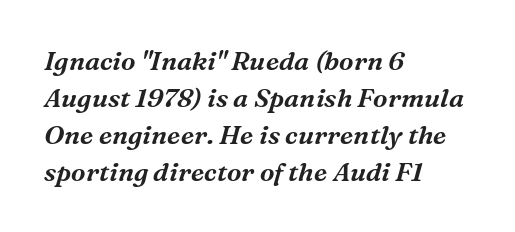
Q: Is the text italic (slanted)? A: Yes, it leans right by about 16 degrees.
Q: Is the text underlined? A: No.
Q: How is the paragraph aligned? A: Left-aligned.
Q: Is the spacing between letters normal or unusually wide? A: Normal.
Q: Is the spacing between lines tight, normal or loose? A: Normal.
